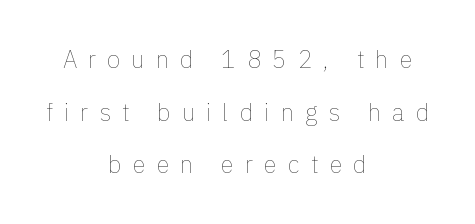
Q: Is the text bold? A: No.
Q: Is the text italic (slanted)? A: No, it is upright.
Q: Is the text underlined? A: No.
Q: How is the paragraph aligned? A: Centered.
Q: Is the spacing between letters normal or unusually wide? A: Unusually wide.
Q: Is the spacing between lines tight, normal or loose? A: Loose.
